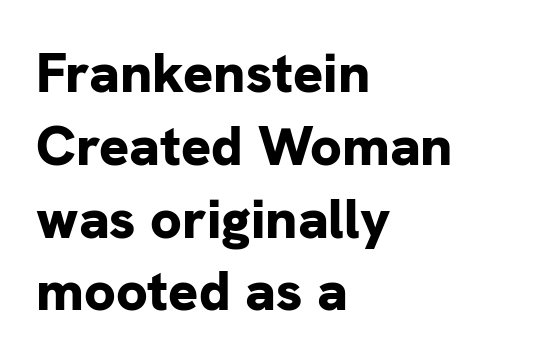
{"serif": "no", "italic": "no", "bold": "yes", "weight": "bold", "width": "normal", "stroke_contrast": "low", "x_height": "medium", "monospaced": "no", "underline": "no", "align": "left", "line_spacing": "normal", "line_spacing_ratio": 1.3, "letter_spacing": "normal", "letter_spacing_em": 0.0, "glyph_px": 56}
